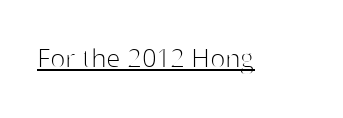
Summary of weight: not heavy and not bold. Unlike a traditional serif, this face leaves its strokes unadorned. Does extra space separate the letters? No, they use regular spacing. Each letter keeps its own natural width here, so spacing adapts to shape.
